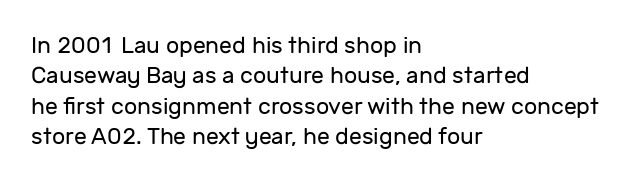
{"italic": "no", "bold": "no", "underline": "no", "align": "left", "line_spacing": "normal", "line_spacing_ratio": 1.32, "letter_spacing": "normal", "letter_spacing_em": 0.0, "glyph_px": 23}
